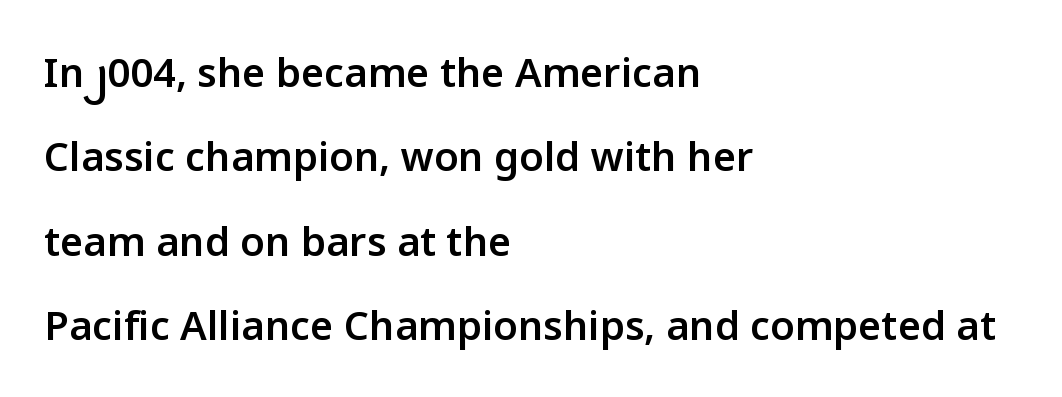
The image shows 40 px semibold sans-serif type, upright; set left-aligned, loose line spacing (2.11x), normal letter spacing, not underlined; low stroke contrast and a medium x-height.
